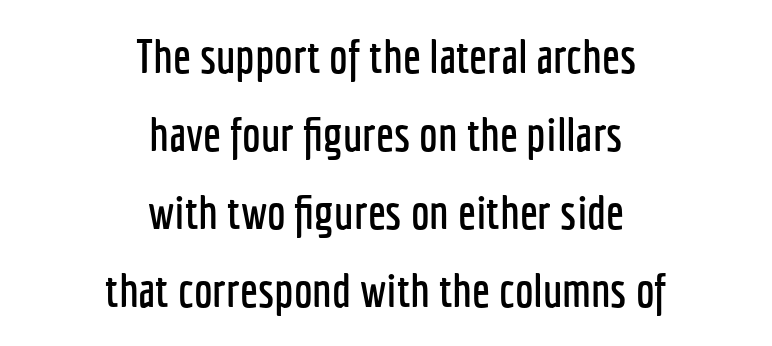
The image shows 47 px condensed sans-serif type, upright; set centered, normal line spacing (1.66x), normal letter spacing, not underlined; low stroke contrast and a medium x-height.
